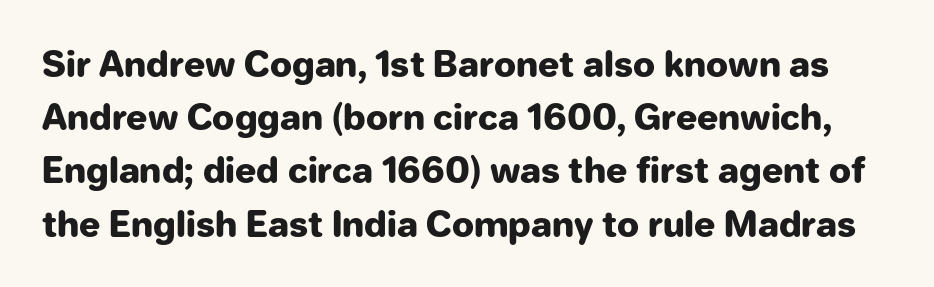
The image shows 35 px heavy sans-serif type, upright; set normal line spacing (1.52x), normal letter spacing, not underlined; low stroke contrast and a medium x-height.
